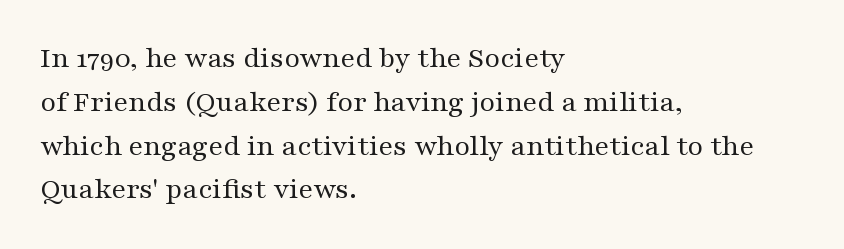
{"serif": "yes", "italic": "no", "bold": "no", "weight": "regular", "width": "wide", "stroke_contrast": "medium", "x_height": "medium", "monospaced": "no", "underline": "no", "align": "left", "line_spacing": "normal", "line_spacing_ratio": 1.46, "letter_spacing": "normal", "letter_spacing_em": 0.0, "glyph_px": 30}
